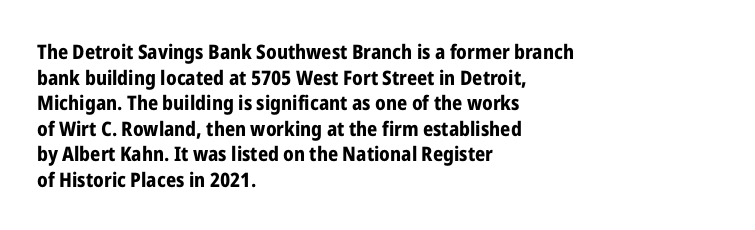
Q: Is the text bold? A: Yes.
Q: Is the text italic (slanted)? A: No, it is upright.
Q: Is the text underlined? A: No.
Q: How is the paragraph aligned? A: Left-aligned.
Q: Is the spacing between letters normal or unusually wide? A: Normal.
Q: Is the spacing between lines tight, normal or loose? A: Normal.
